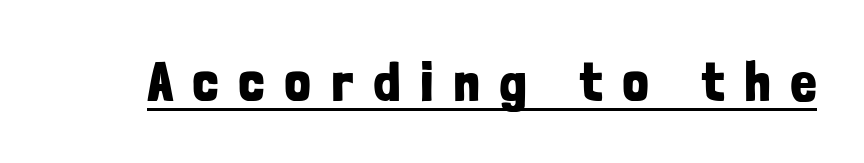
{"serif": "no", "italic": "no", "bold": "yes", "weight": "bold", "width": "condensed", "stroke_contrast": "low", "x_height": "medium", "monospaced": "no", "underline": "yes", "letter_spacing": "wide", "letter_spacing_em": 0.38, "glyph_px": 56}
